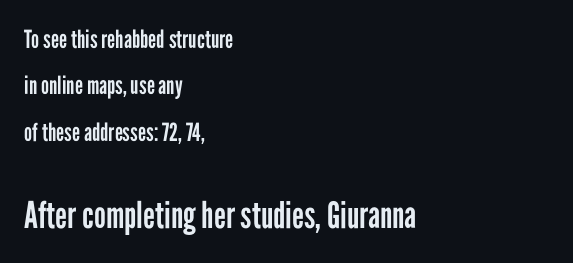
{"serif": "no", "italic": "no", "bold": "no", "weight": "regular", "width": "condensed", "stroke_contrast": "low", "x_height": "medium", "monospaced": "no", "underline": "no", "align": "left", "line_spacing_ratio": 1.86, "letter_spacing": "normal", "letter_spacing_em": 0.0, "larger_block": "second", "size_ratio": 1.48, "glyph_px": 37}
